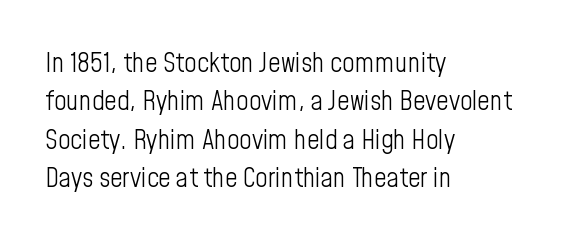
Q: Is the text bold? A: No.
Q: Is the text italic (slanted)? A: No, it is upright.
Q: Is the text underlined? A: No.
Q: How is the paragraph aligned? A: Left-aligned.
Q: Is the spacing between letters normal or unusually wide? A: Normal.
Q: Is the spacing between lines tight, normal or loose? A: Normal.
